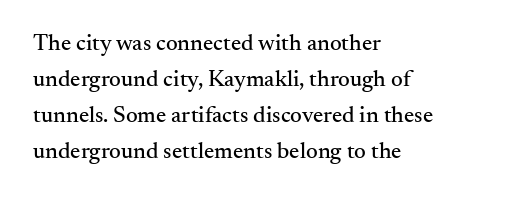
The image shows 23 px text type, upright; set left-aligned, normal line spacing (1.57x), normal letter spacing, not underlined.
